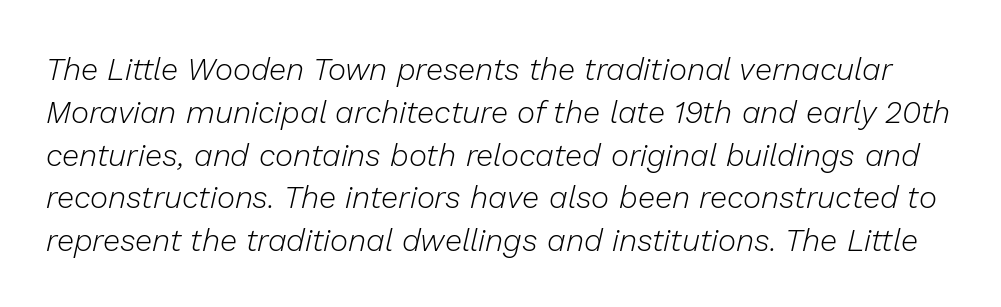
The image shows 31 px light type, italic (leaning right); set normal line spacing (1.38x), normal letter spacing, not underlined; low stroke contrast and a medium x-height.
